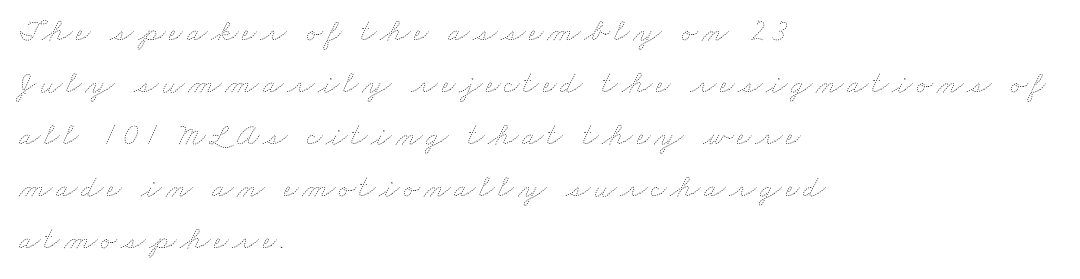
Q: Is the text bold? A: No.
Q: Is the text underlined? A: No.
Q: How is the paragraph aligned? A: Left-aligned.
Q: Is the spacing between lines tight, normal or loose? A: Normal.
Q: Width (condensed, normal, or wide)? A: Wide.
Q: Stroke contrast? A: Low.
Q: x-height? A: Small.
Q: Monospaced? A: No.
